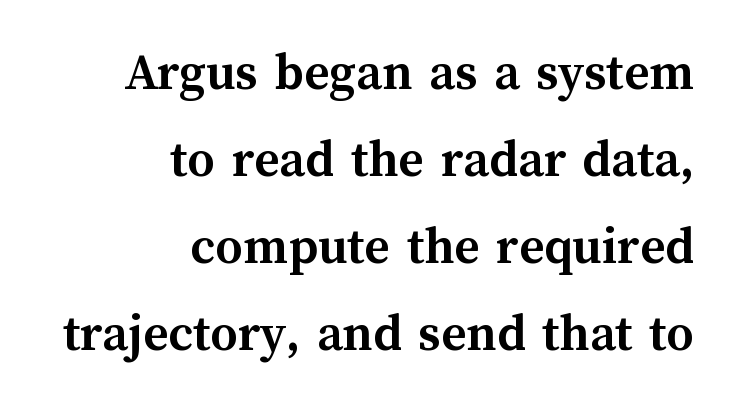
The image shows 54 px semibold type, upright; set right-aligned, normal line spacing (1.61x), normal letter spacing, not underlined; medium stroke contrast and a medium x-height.
